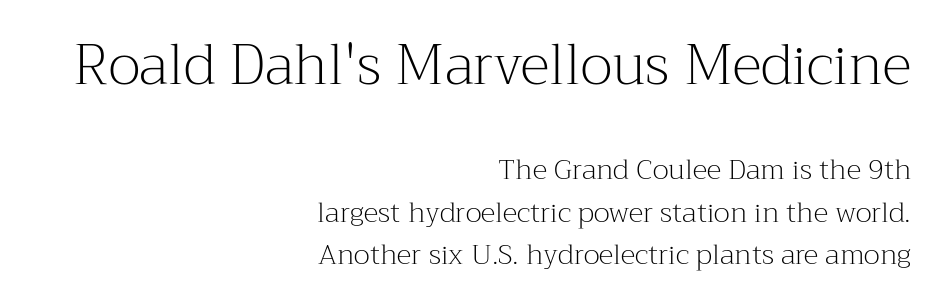
The image shows 56 px light serif type, upright; set right-aligned, normal line spacing (1.51x), normal letter spacing, not underlined; the first (top) block is 2.0x larger; medium stroke contrast and a medium x-height.
